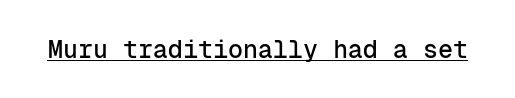
You can tell it's not italic because the verticals are truly vertical. Honestly, the letter spacing is just normal — you wouldn't notice it. Students, observe the line beneath the letters — that is underlining.
